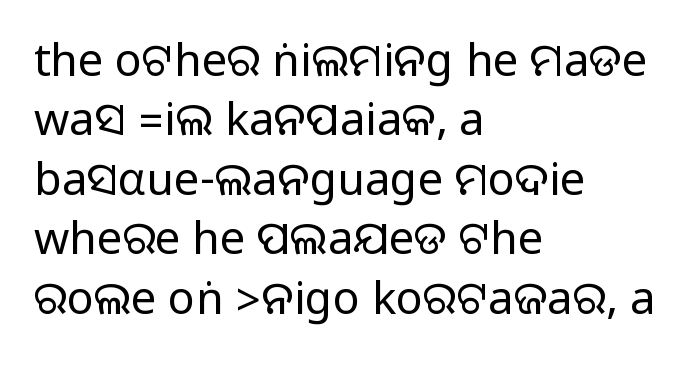
Posture: vertical. Observe the ordinary spacing: letters are neighbours, not strangers. The foot of each line stays bare and open. Reading down the column, the eye jumps a familiar distance to each next line. Varying glyph widths throughout — classic text-font behaviour.
